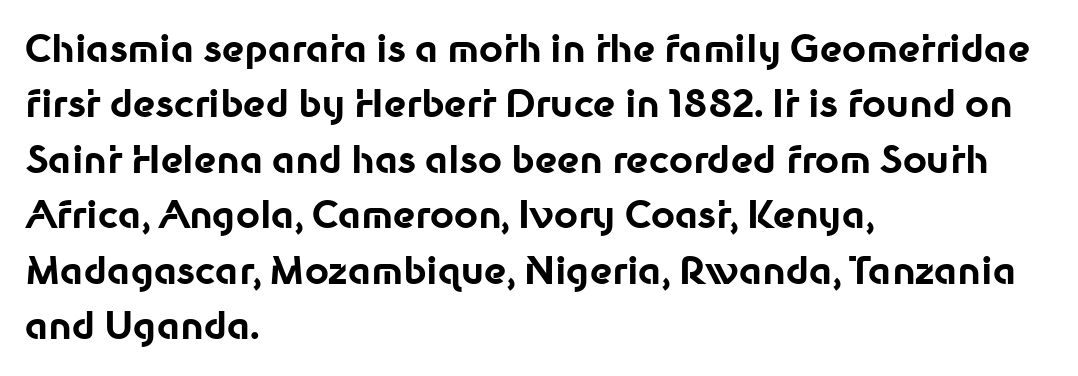
Q: Is the text bold? A: Yes.
Q: Is the text italic (slanted)? A: No, it is upright.
Q: Is the typeface a serif or a sans-serif typeface? A: Sans-serif.
Q: Is the text underlined? A: No.
Q: How is the paragraph aligned? A: Left-aligned.
Q: Is the spacing between letters normal or unusually wide? A: Normal.
Q: Is the spacing between lines tight, normal or loose? A: Normal.
Q: Width (condensed, normal, or wide)? A: Normal.
Q: Stroke contrast? A: Low.
Q: x-height? A: Medium.
Q: Monospaced? A: No.
